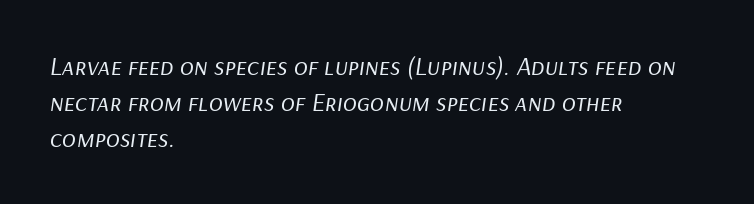
The image shows 26 px text type, italic (leaning right); set left-aligned, normal line spacing (1.39x), normal letter spacing, not underlined.
